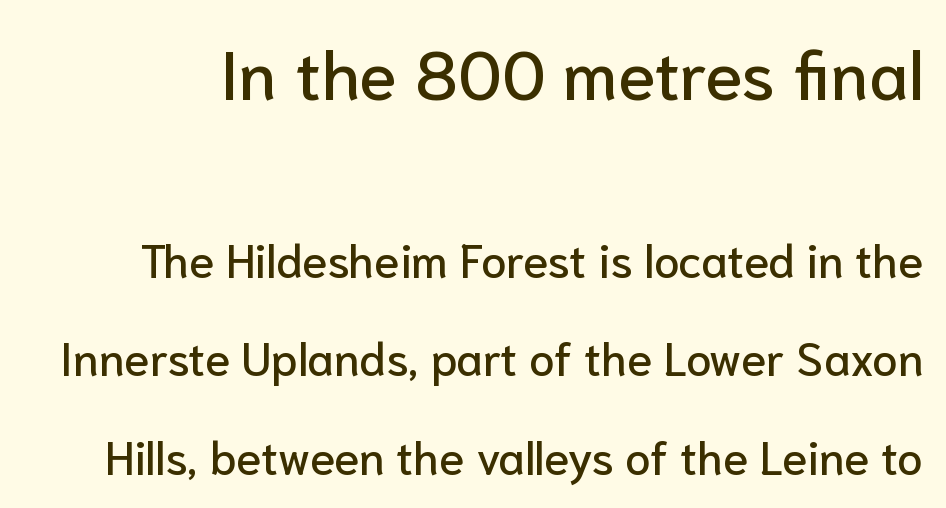
Stroke terminals: plain, sans-serif. The strip under each line holds only bare page. A student would notice the top passage is typeset larger than what follows. Is there much room between lines? Yes — plenty of vertical air separates them.
